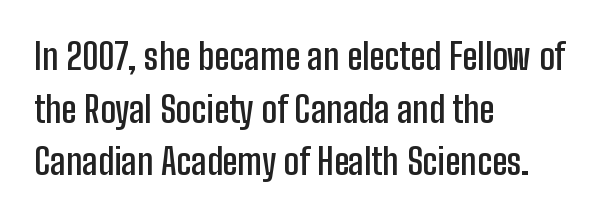
{"serif": "no", "italic": "no", "bold": "semi", "weight": "semibold", "width": "condensed", "stroke_contrast": "low", "x_height": "medium", "monospaced": "no", "underline": "no", "align": "left", "line_spacing": "normal", "line_spacing_ratio": 1.46, "letter_spacing": "normal", "letter_spacing_em": 0.0, "glyph_px": 36}
